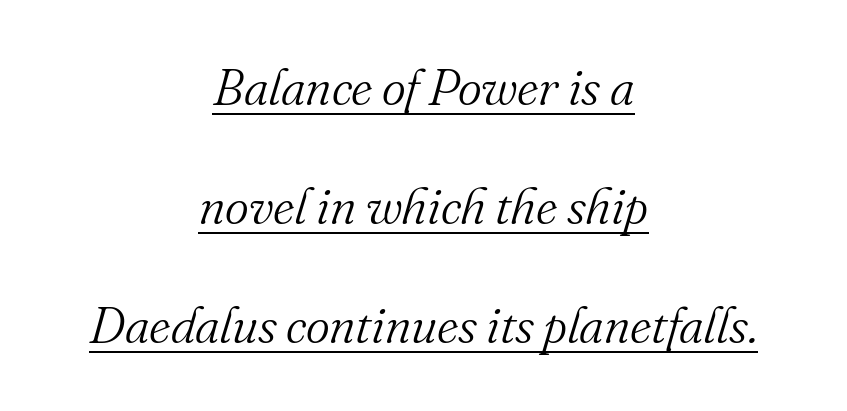
The image shows 51 px light serif type, italic (leaning right); set centered, loose line spacing (2.33x), normal letter spacing, underlined; medium stroke contrast and a small x-height.
